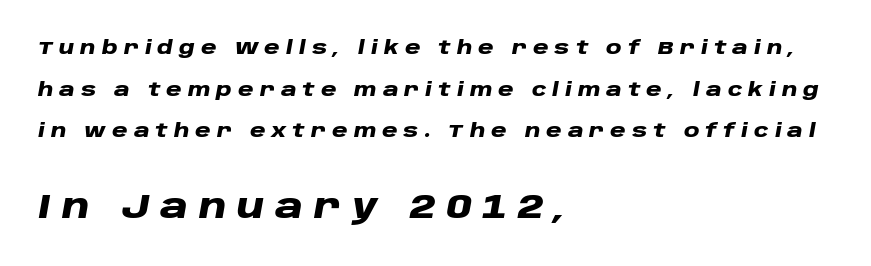
Q: Is the text bold? A: Yes.
Q: Is the text italic (slanted)? A: Yes, it leans right by about 10 degrees.
Q: Is the text underlined? A: No.
Q: How is the paragraph aligned? A: Left-aligned.
Q: Is the spacing between letters normal or unusually wide? A: Unusually wide.
Q: Is the spacing between lines tight, normal or loose? A: Loose.
Q: Which block of text is set in a larger size, the first (top) or the second (bottom)? A: The second (bottom) one.
Q: Width (condensed, normal, or wide)? A: Wide.
Q: Stroke contrast? A: Low.
Q: x-height? A: Large.
Q: Monospaced? A: No.
